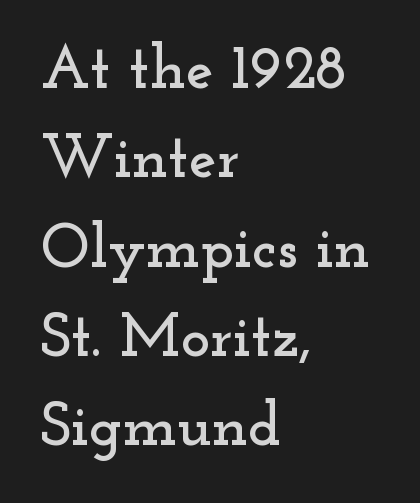
{"serif": "yes", "italic": "no", "width": "wide", "stroke_contrast": "low", "x_height": "small", "monospaced": "no", "underline": "no", "align": "left", "line_spacing": "normal", "line_spacing_ratio": 1.44, "letter_spacing": "normal", "letter_spacing_em": 0.0, "glyph_px": 62}
